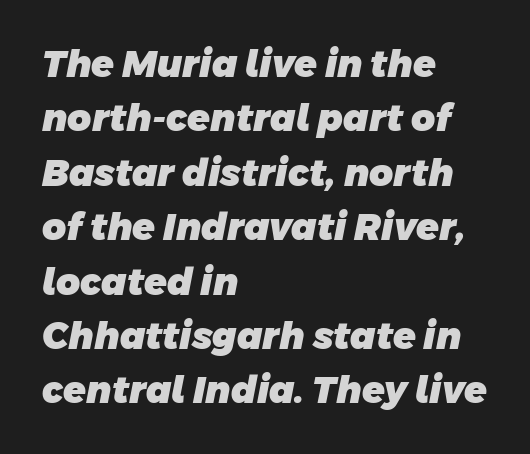
Q: Is the text bold? A: Yes.
Q: Is the typeface a serif or a sans-serif typeface? A: Sans-serif.
Q: Is the text underlined? A: No.
Q: How is the paragraph aligned? A: Left-aligned.
Q: Is the spacing between letters normal or unusually wide? A: Normal.
Q: Is the spacing between lines tight, normal or loose? A: Normal.
Q: Width (condensed, normal, or wide)? A: Normal.
Q: Stroke contrast? A: Low.
Q: x-height? A: Large.
Q: Monospaced? A: No.
